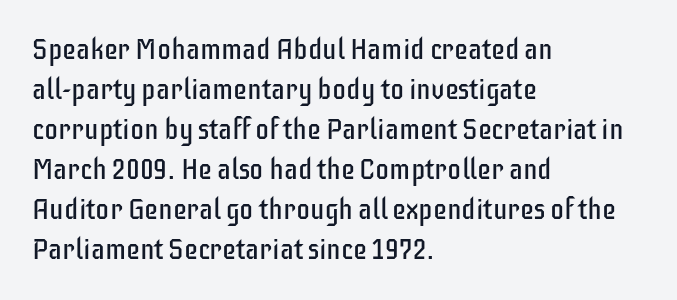
No chunkiness to these letters — they're not bold. The foot of each line stays bare and open. Left-aligned paragraph, ragged on the right. What kind of face is this? One without serifs — a sans.
